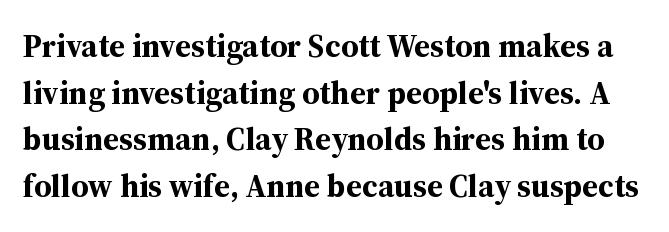
Q: Is the text bold? A: Yes.
Q: Is the text italic (slanted)? A: No, it is upright.
Q: Is the typeface a serif or a sans-serif typeface? A: Serif.
Q: Is the text underlined? A: No.
Q: Is the spacing between letters normal or unusually wide? A: Normal.
Q: Is the spacing between lines tight, normal or loose? A: Normal.
Q: Width (condensed, normal, or wide)? A: Normal.
Q: Stroke contrast? A: Medium.
Q: x-height? A: Medium.
Q: Monospaced? A: No.
